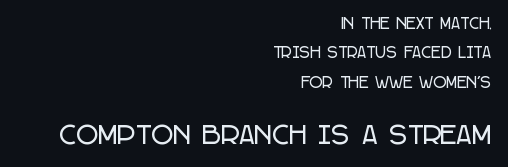
The typesetter chose a ragged-left arrangement here. Notice the wide empty band between every row — that's loose leading. What stands out about the letter spacing? Nothing — it is the standard amount. Rendered with straight, roman letterforms. The lower block of text is set noticeably larger than the block above it.
